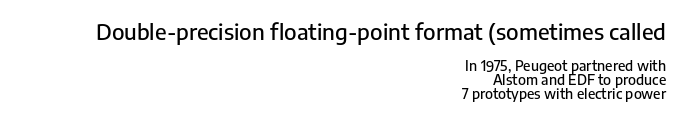
Caption: multi-line text, flush right, ragged left. The upper block of text is set noticeably larger than the block beneath it. Has an underline been added? It has not. Here the glyphs are tracked normally, forming tight word shapes.
